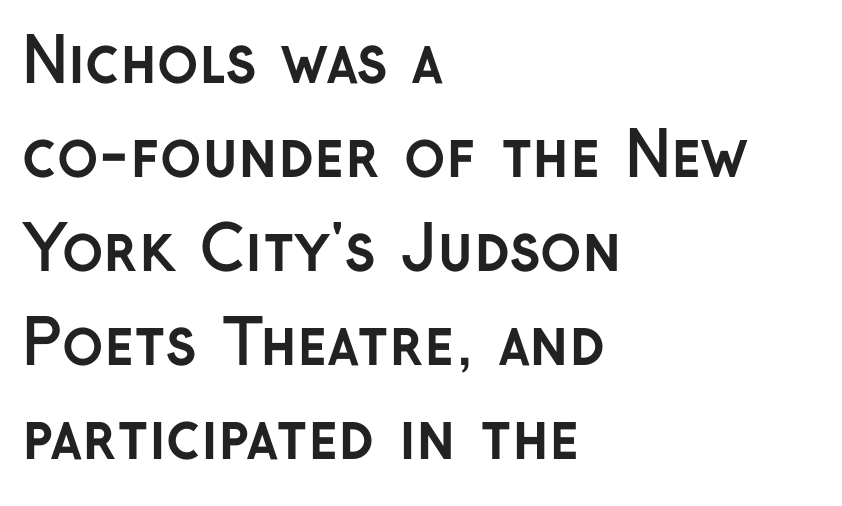
Line starts are locked; line ends wander. Unlike a traditional serif, this face leaves its strokes unadorned. Lines of text with bare space underneath. Upright lettering throughout.
